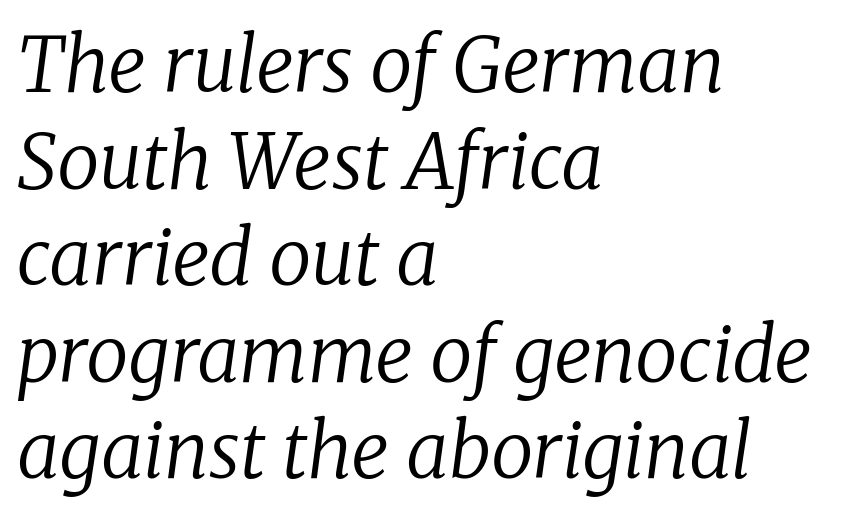
Line starts are locked; line ends wander. Check where the strokes stop: tiny serifs finish them off. Check the space under the baseline: it is left empty. Nobody touched the tracking dial on this one. Style check: oblique. This reads as an unemphasized weight, regular at the heaviest.
